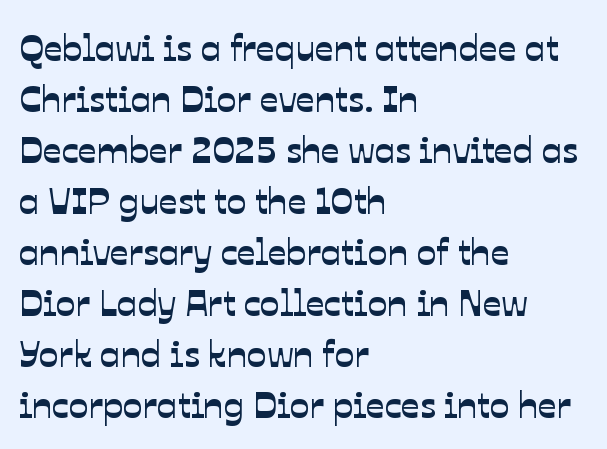
The image shows 37 px sans-serif type; set left-aligned, normal line spacing (1.38x), normal letter spacing, not underlined; low stroke contrast and a medium x-height.
